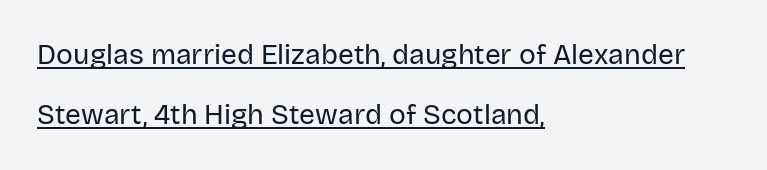
{"serif": "no", "italic": "no", "bold": "no", "weight": "regular", "width": "normal", "stroke_contrast": "low", "x_height": "large", "monospaced": "no", "underline": "yes", "align": "left", "line_spacing": "loose", "line_spacing_ratio": 2.16, "letter_spacing": "normal", "letter_spacing_em": 0.0, "glyph_px": 28}
